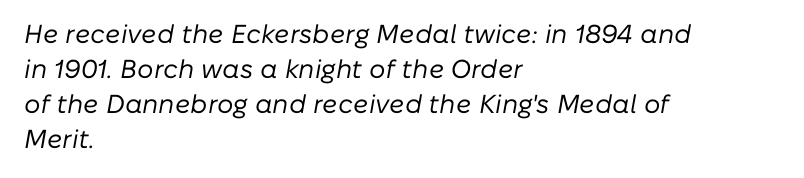
Tracking here is standard; glyphs follow each other at the usual distance. Is the type slanted? Yes — the strokes lean at a clear angle. The cut favours lightness, reaching ordinary text weight at its darkest. Check the space under the baseline: it is left empty. Leftover space on each line is placed entirely after the last word. Evenly set lines give the paragraph a standard silhouette.
